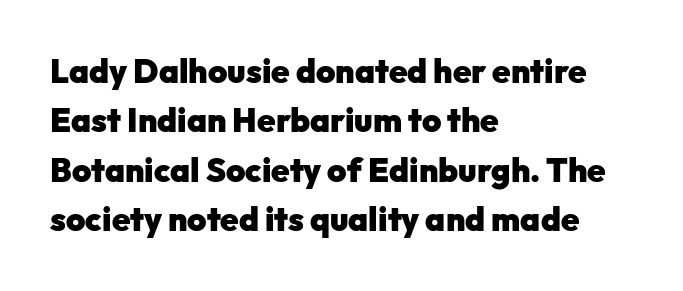
{"serif": "no", "italic": "no", "bold": "yes", "weight": "heavy", "width": "normal", "stroke_contrast": "low", "x_height": "medium", "monospaced": "no", "underline": "no", "align": "left", "line_spacing": "normal", "line_spacing_ratio": 1.5, "letter_spacing": "normal", "letter_spacing_em": 0.0, "glyph_px": 33}
